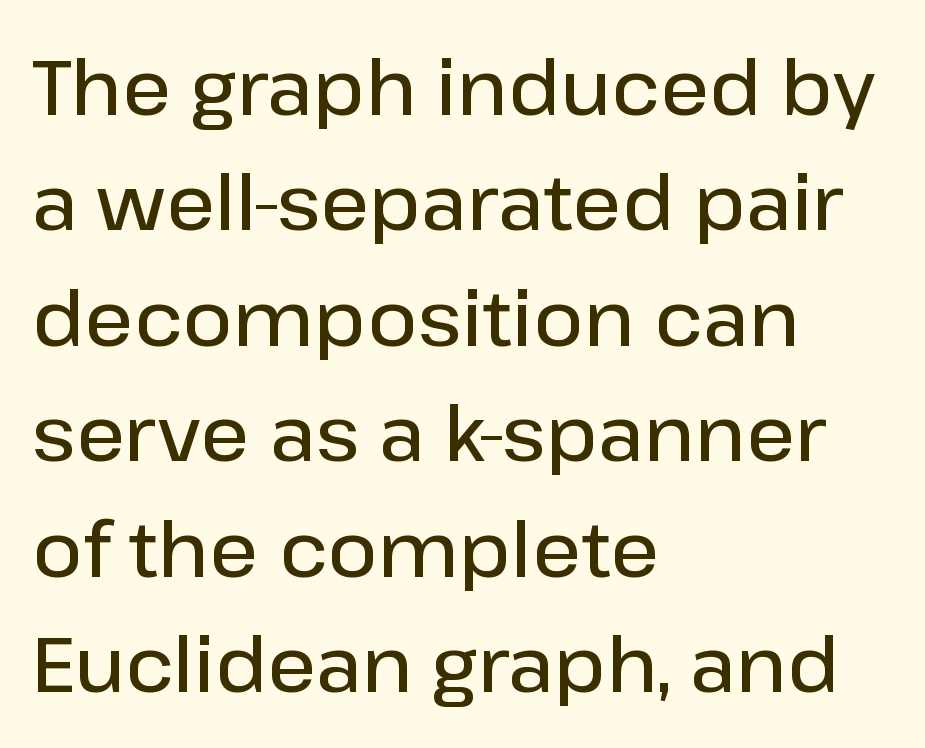
{"serif": "no", "italic": "no", "bold": "semi", "weight": "semibold", "width": "normal", "stroke_contrast": "low", "x_height": "medium", "monospaced": "no", "underline": "no", "align": "left", "line_spacing": "normal", "line_spacing_ratio": 1.5, "letter_spacing": "normal", "letter_spacing_em": 0.0, "glyph_px": 77}
